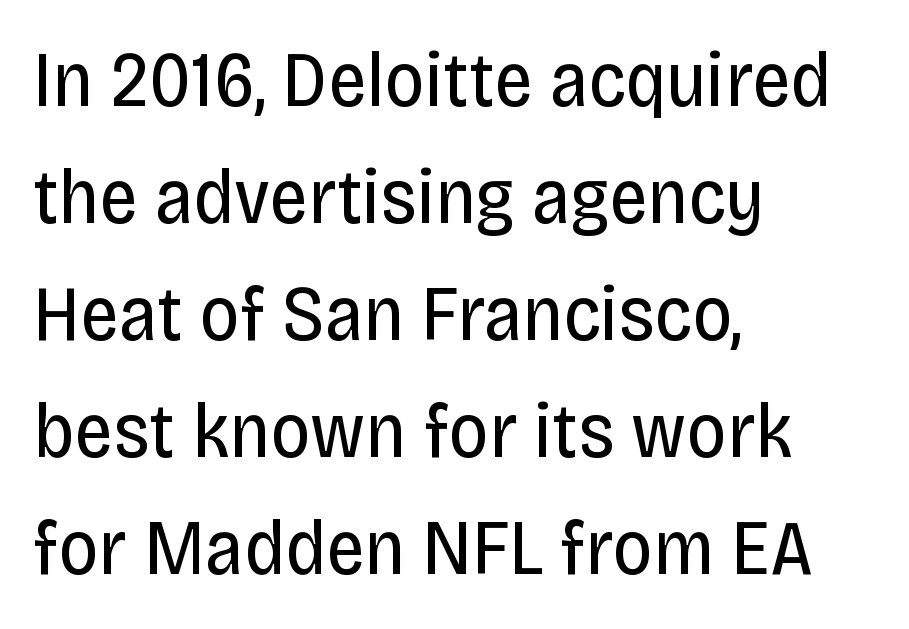
Quick note: not italic, upright. Note: no serifs on the glyphs. Bare-footed words on every line. The font sits on the lighter half of the weight spectrum, regular included. Think of a printed novel: that variable character pitch is what you see here.
